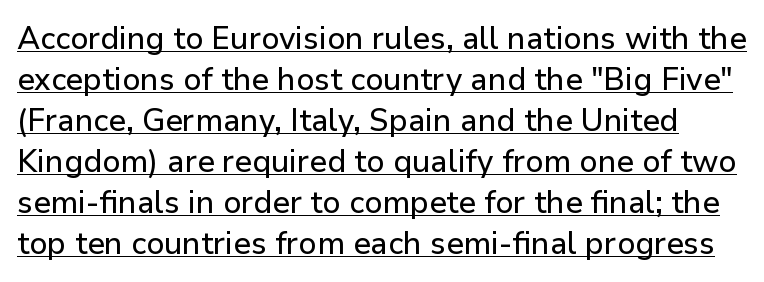
The image shows 31 px sans-serif type, upright; set normal line spacing (1.32x), normal letter spacing, underlined; low stroke contrast and a medium x-height.
